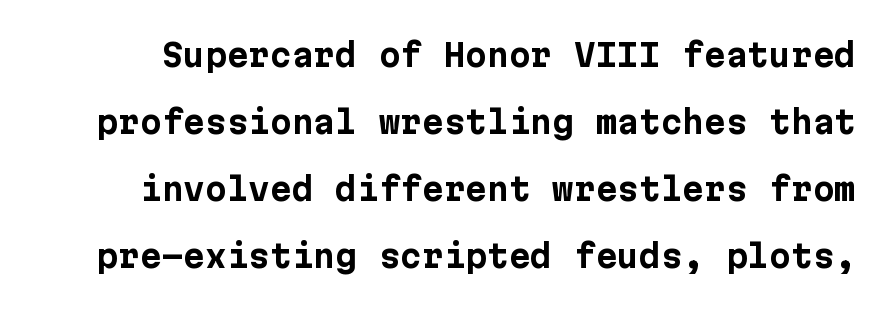
Q: Is the text bold? A: Yes.
Q: Is the text italic (slanted)? A: No, it is upright.
Q: Is the typeface a serif or a sans-serif typeface? A: Sans-serif.
Q: Is the text underlined? A: No.
Q: Is the spacing between letters normal or unusually wide? A: Normal.
Q: Is the spacing between lines tight, normal or loose? A: Loose.
Q: Width (condensed, normal, or wide)? A: Normal.
Q: Stroke contrast? A: Low.
Q: x-height? A: Medium.
